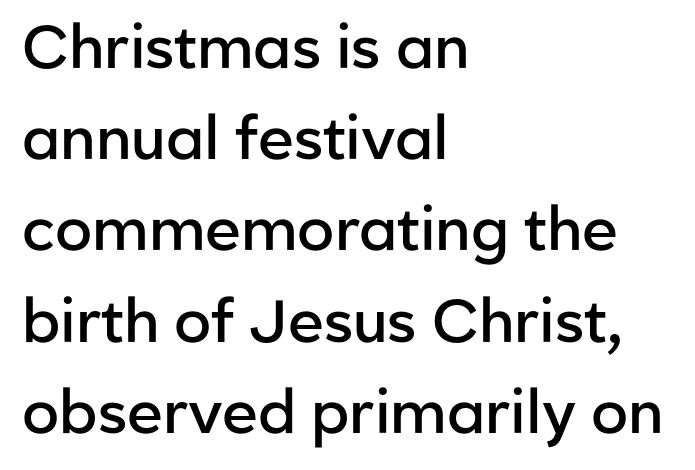
{"serif": "no", "italic": "no", "bold": "semi", "weight": "semibold", "width": "normal", "stroke_contrast": "low", "x_height": "medium", "monospaced": "no", "underline": "no", "align": "left", "line_spacing": "normal", "line_spacing_ratio": 1.52, "letter_spacing": "normal", "letter_spacing_em": 0.0, "glyph_px": 60}
